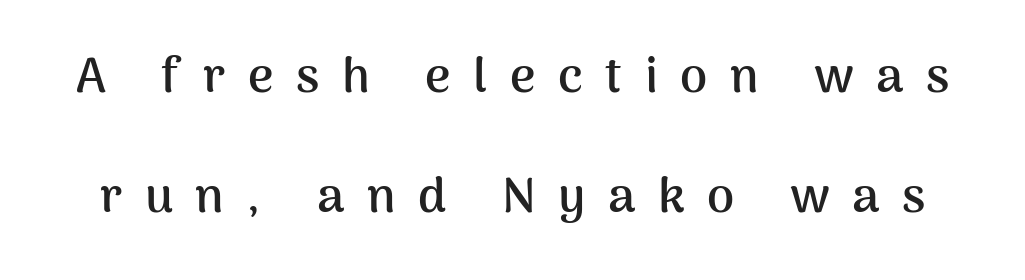
Q: Is the text bold? A: Yes.
Q: Is the text italic (slanted)? A: No, it is upright.
Q: Is the typeface a serif or a sans-serif typeface? A: Sans-serif.
Q: Is the text underlined? A: No.
Q: Is the spacing between letters normal or unusually wide? A: Unusually wide.
Q: Is the spacing between lines tight, normal or loose? A: Loose.
Q: Width (condensed, normal, or wide)? A: Normal.
Q: Stroke contrast? A: Medium.
Q: x-height? A: Medium.
Q: Monospaced? A: No.
